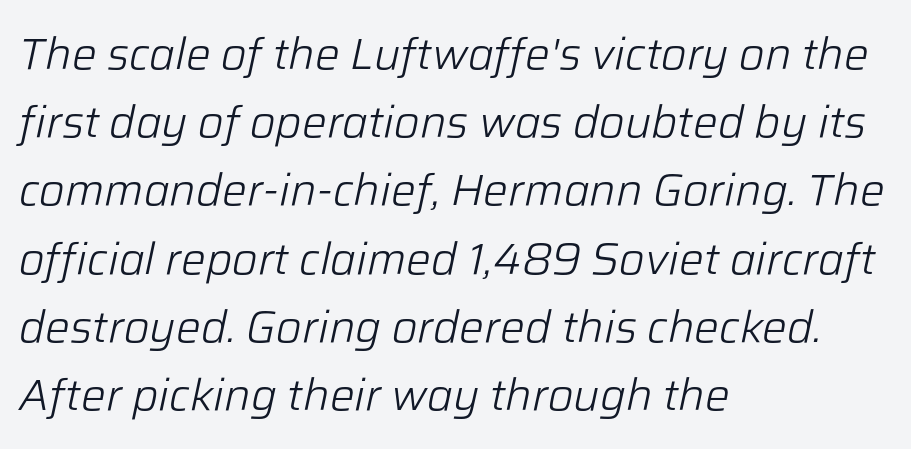
Q: Is the text bold? A: No.
Q: Is the text italic (slanted)? A: Yes, it leans right by about 12 degrees.
Q: Is the text underlined? A: No.
Q: How is the paragraph aligned? A: Left-aligned.
Q: Is the spacing between letters normal or unusually wide? A: Normal.
Q: Is the spacing between lines tight, normal or loose? A: Normal.
Q: Width (condensed, normal, or wide)? A: Normal.
Q: Stroke contrast? A: Low.
Q: x-height? A: Medium.
Q: Monospaced? A: No.
